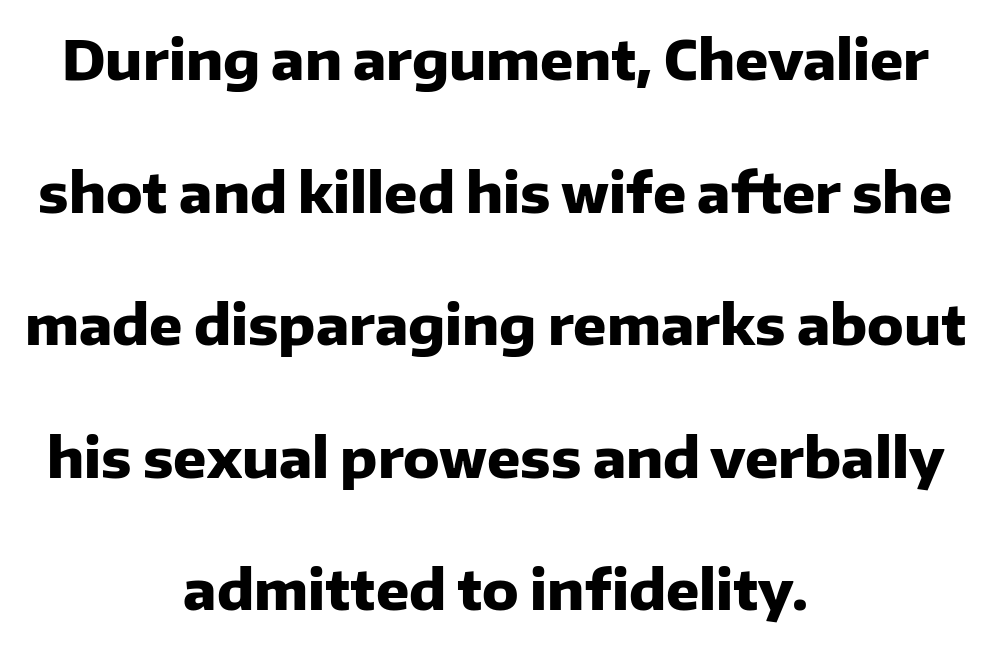
{"serif": "no", "italic": "no", "bold": "yes", "weight": "heavy", "width": "normal", "stroke_contrast": "low", "x_height": "medium", "monospaced": "no", "underline": "no", "align": "center", "line_spacing": "loose", "line_spacing_ratio": 2.41, "letter_spacing": "normal", "letter_spacing_em": 0.0, "glyph_px": 55}
